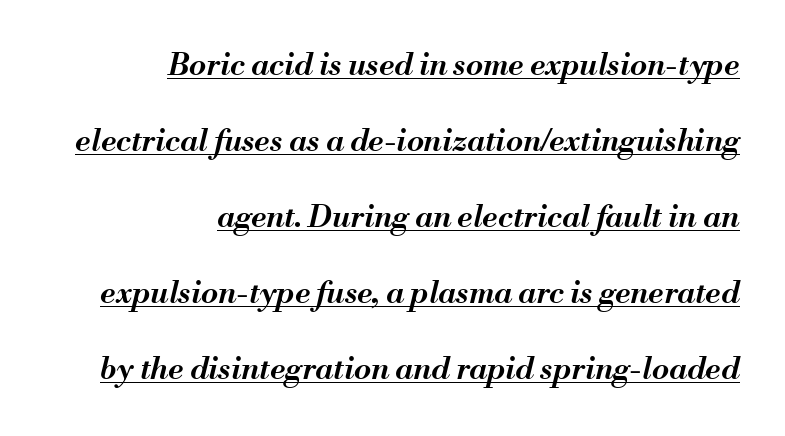
Q: Is the text bold? A: Semi-bold.
Q: Is the text italic (slanted)? A: Yes, it leans right by about 13 degrees.
Q: Is the text underlined? A: Yes.
Q: How is the paragraph aligned? A: Right-aligned.
Q: Is the spacing between letters normal or unusually wide? A: Normal.
Q: Is the spacing between lines tight, normal or loose? A: Loose.
Q: Width (condensed, normal, or wide)? A: Normal.
Q: Stroke contrast? A: Medium.
Q: x-height? A: Small.
Q: Monospaced? A: No.
